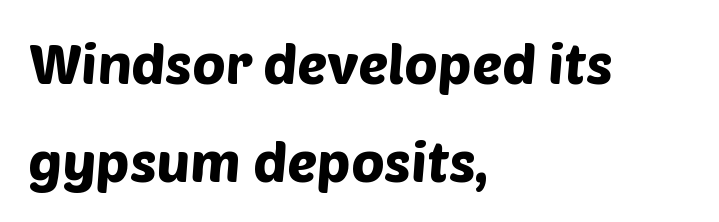
{"serif": "no", "width": "normal", "stroke_contrast": "low", "x_height": "large", "monospaced": "no", "underline": "no", "align": "left", "line_spacing_ratio": 1.75, "letter_spacing": "normal", "letter_spacing_em": 0.0, "glyph_px": 56}
